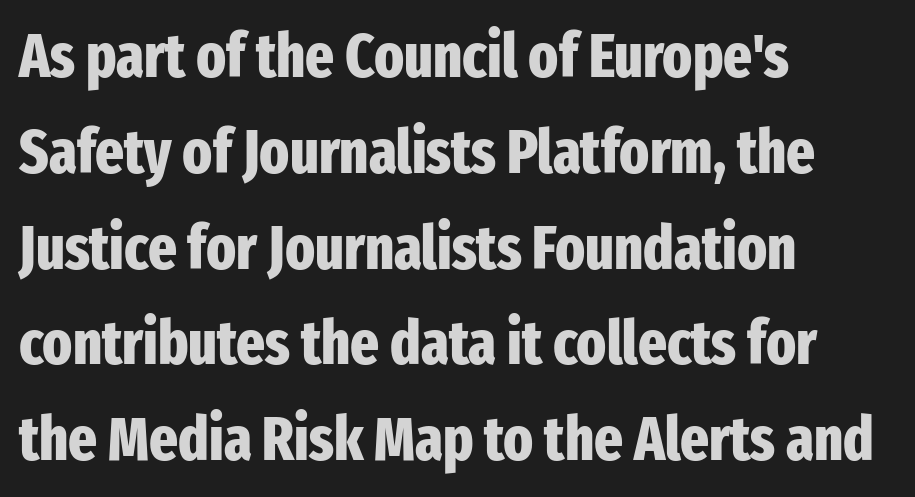
Where is the straight margin? On the left. Nobody drew a line under any word here. Do the characters align in a grid? No, the font is proportional. Examine the stroke ends and you'll find no serifs.
